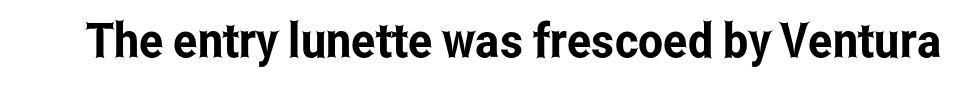
{"serif": "no", "italic": "no", "width": "condensed", "stroke_contrast": "low", "x_height": "medium", "monospaced": "no", "underline": "no", "letter_spacing": "normal", "letter_spacing_em": 0.0, "glyph_px": 48}
